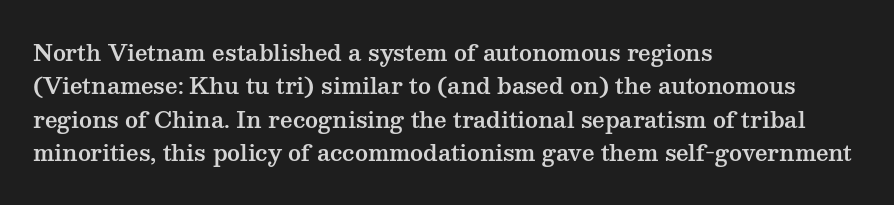
{"italic": "no", "underline": "no", "align": "left", "line_spacing": "normal", "line_spacing_ratio": 1.52, "letter_spacing": "normal", "letter_spacing_em": 0.0, "glyph_px": 22}
